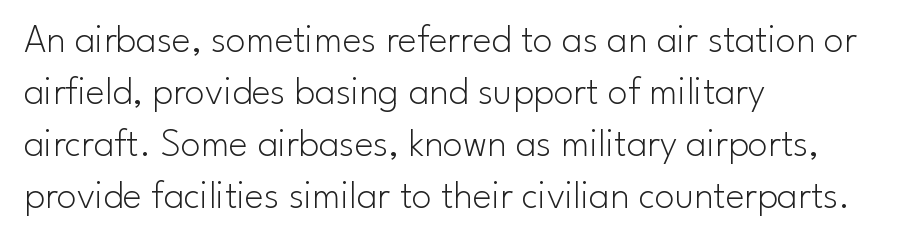
The image shows 40 px light sans-serif type, upright; set left-aligned, normal line spacing (1.3x), normal letter spacing, not underlined; low stroke contrast and a small x-height.
